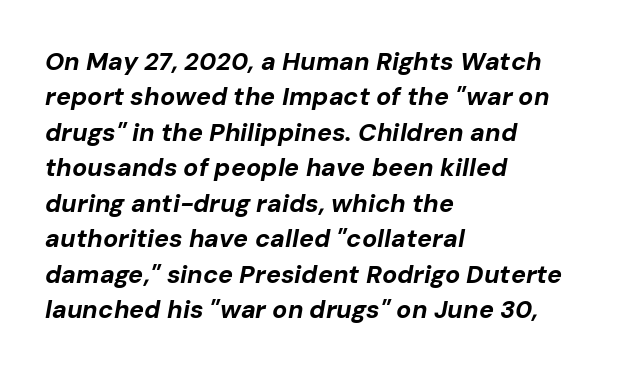
{"italic": "yes", "lean": "right", "slant_degrees": 10, "bold": "yes", "underline": "no", "align": "left", "line_spacing": "normal", "line_spacing_ratio": 1.42, "letter_spacing": "normal", "letter_spacing_em": 0.0, "glyph_px": 25}
